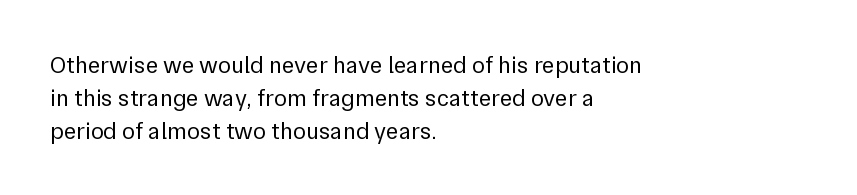
Q: Is the text bold? A: No.
Q: Is the text italic (slanted)? A: No, it is upright.
Q: Is the text underlined? A: No.
Q: How is the paragraph aligned? A: Left-aligned.
Q: Is the spacing between letters normal or unusually wide? A: Normal.
Q: Is the spacing between lines tight, normal or loose? A: Normal.
